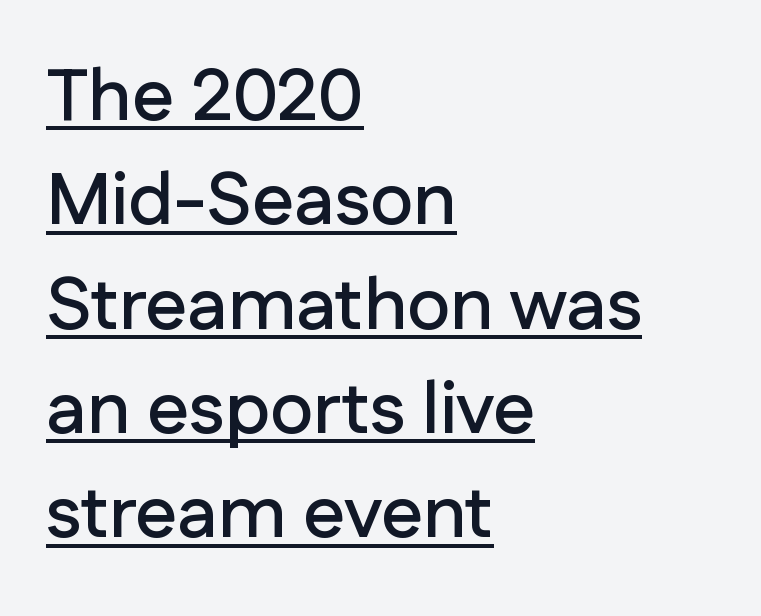
The image shows 74 px sans-serif type, upright; set left-aligned, normal line spacing (1.41x), normal letter spacing, underlined; low stroke contrast and a medium x-height.
